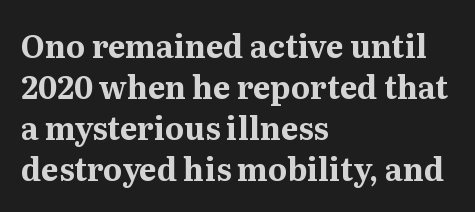
Baseline-to-baseline distance is the conventional proportion of letter height. Think of a printed novel: that variable character pitch is what you see here. This sample uses a serif face. Every letter is thick-stroked: bold, no question. The type is set solid horizontally, with unmodified tracking.
